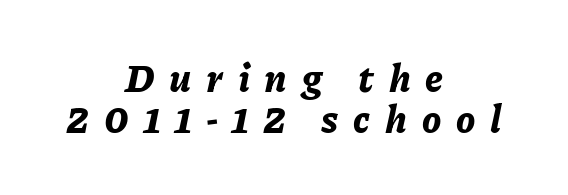
Q: Is the text bold? A: Yes.
Q: Is the text italic (slanted)? A: Yes, it leans right by about 11 degrees.
Q: Is the text underlined? A: No.
Q: How is the paragraph aligned? A: Centered.
Q: Is the spacing between letters normal or unusually wide? A: Unusually wide.
Q: Is the spacing between lines tight, normal or loose? A: Tight.
Q: Width (condensed, normal, or wide)? A: Normal.
Q: Stroke contrast? A: Low.
Q: x-height? A: Medium.
Q: Monospaced? A: No.
